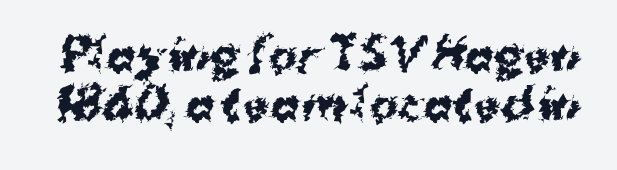
The image shows 43 px bold sans-serif type; set tight line spacing (1.15x), normal letter spacing, not underlined; medium stroke contrast and a medium x-height.
